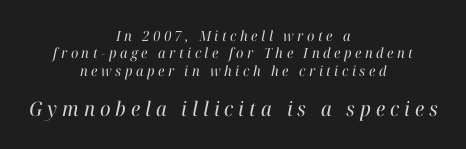
Q: Is the text bold? A: No.
Q: Is the text italic (slanted)? A: Yes, it leans right by about 12 degrees.
Q: Is the text underlined? A: No.
Q: How is the paragraph aligned? A: Centered.
Q: Is the spacing between letters normal or unusually wide? A: Unusually wide.
Q: Is the spacing between lines tight, normal or loose? A: Normal.
Q: Which block of text is set in a larger size, the first (top) or the second (bottom)? A: The second (bottom) one.
